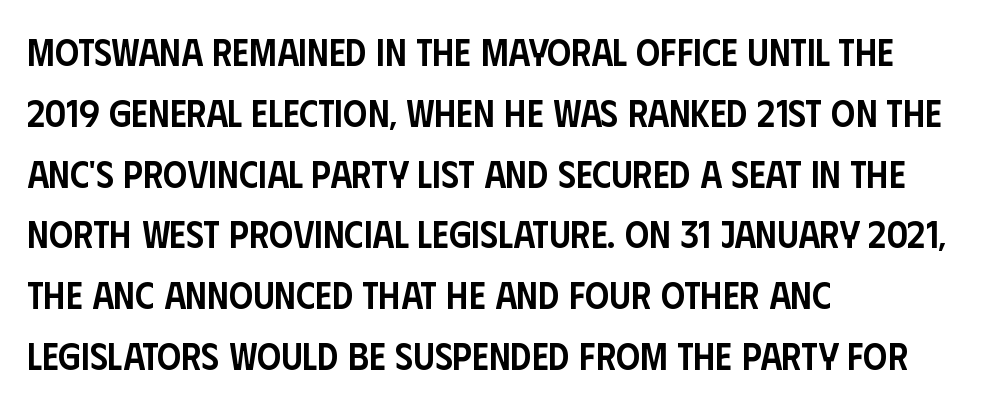
{"serif": "no", "italic": "no", "bold": "semi", "weight": "semibold", "width": "condensed", "stroke_contrast": "low", "x_height": "large", "monospaced": "no", "underline": "no", "align": "left", "line_spacing": "normal", "line_spacing_ratio": 1.6, "letter_spacing": "normal", "letter_spacing_em": 0.0, "glyph_px": 38}
